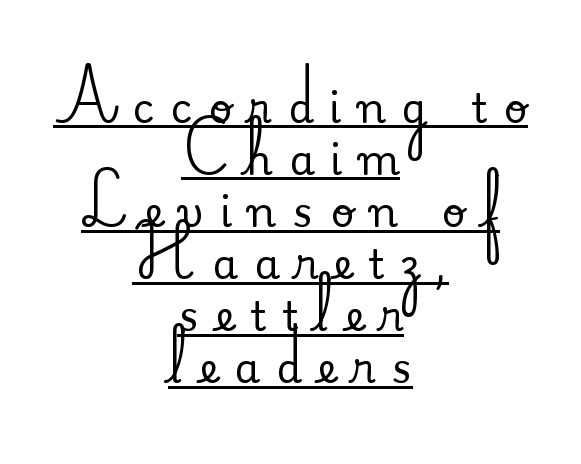
Q: Is the text italic (slanted)? A: No, it is upright.
Q: Is the typeface a serif or a sans-serif typeface? A: Serif.
Q: Is the text underlined? A: Yes.
Q: How is the paragraph aligned? A: Centered.
Q: Is the spacing between letters normal or unusually wide? A: Unusually wide.
Q: Is the spacing between lines tight, normal or loose? A: Normal.
Q: Width (condensed, normal, or wide)? A: Normal.
Q: Stroke contrast? A: Medium.
Q: x-height? A: Small.
Q: Monospaced? A: No.
